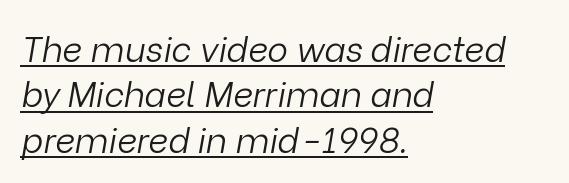
In terms of leading, this rendering sits right in the middle. Each letter keeps its own natural width here, so spacing adapts to shape. The specimen reads as italic at a glance. The passage shown is not bold in any degree. The compositor pushed each line to the left boundary.
